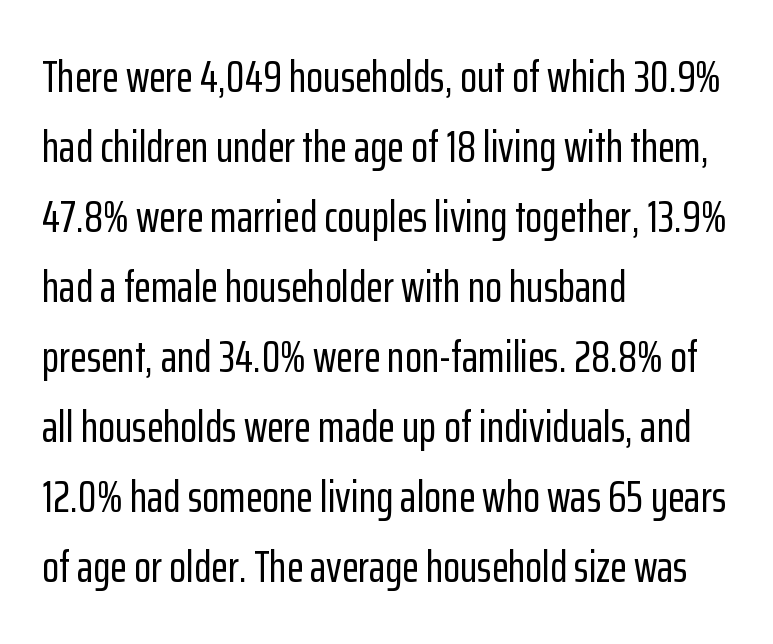
{"serif": "no", "italic": "no", "width": "condensed", "stroke_contrast": "low", "x_height": "medium", "monospaced": "no", "underline": "no", "align": "left", "line_spacing": "normal", "line_spacing_ratio": 1.59, "letter_spacing": "normal", "letter_spacing_em": 0.0, "glyph_px": 44}
